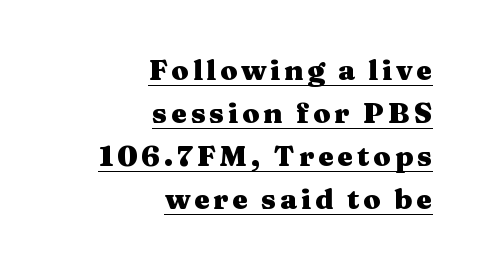
Do the characters align in a grid? No, the font is proportional. Quick note: interline space is typical. Notice how the stems are strictly vertical — no italics here. The setting favours the right margin, as signatures and pull-quotes sometimes do. The rendered words wear a rule along their underside. Stroke terminals: seriffed.
